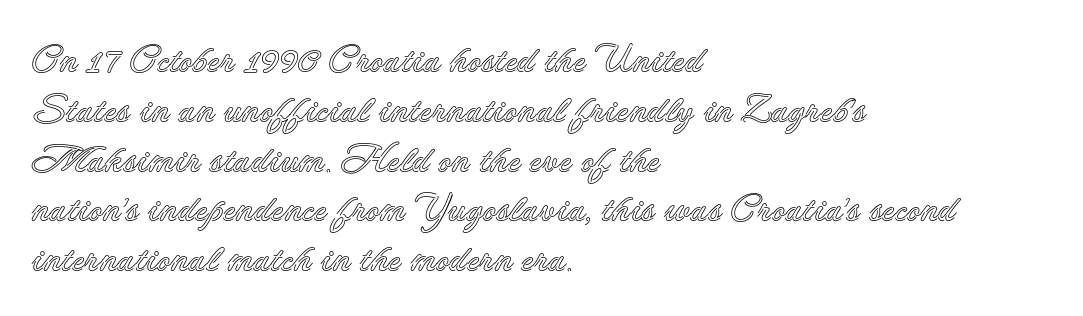
Q: Is the text italic (slanted)? A: Yes.
Q: Is the text underlined? A: No.
Q: How is the paragraph aligned? A: Left-aligned.
Q: Is the spacing between letters normal or unusually wide? A: Normal.
Q: Is the spacing between lines tight, normal or loose? A: Normal.
Q: Width (condensed, normal, or wide)? A: Normal.
Q: x-height? A: Small.
Q: Monospaced? A: No.
